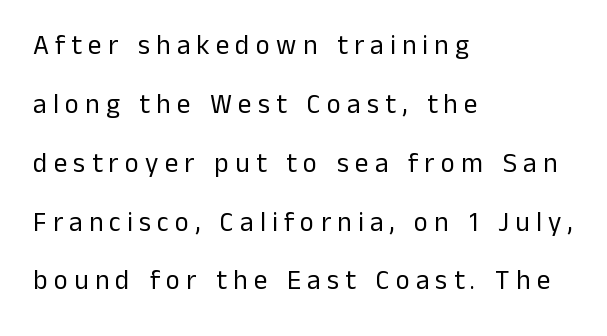
{"italic": "no", "bold": "no", "underline": "no", "align": "left", "line_spacing": "loose", "line_spacing_ratio": 2.18, "letter_spacing": "wide", "letter_spacing_em": 0.23, "glyph_px": 27}
